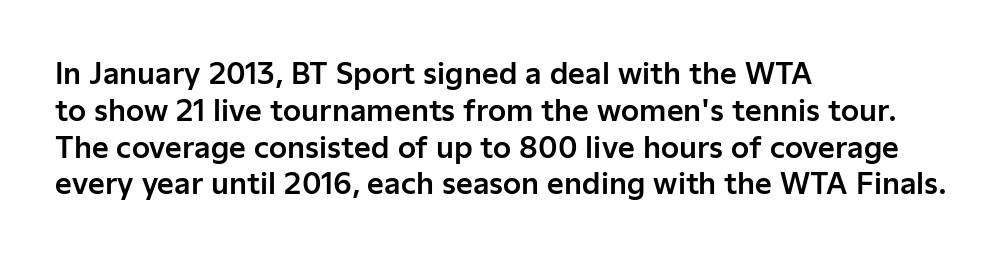
Q: Is the text italic (slanted)? A: No, it is upright.
Q: Is the typeface a serif or a sans-serif typeface? A: Sans-serif.
Q: Is the text underlined? A: No.
Q: How is the paragraph aligned? A: Left-aligned.
Q: Is the spacing between letters normal or unusually wide? A: Normal.
Q: Is the spacing between lines tight, normal or loose? A: Normal.
Q: Width (condensed, normal, or wide)? A: Normal.
Q: Stroke contrast? A: Low.
Q: x-height? A: Medium.
Q: Monospaced? A: No.
